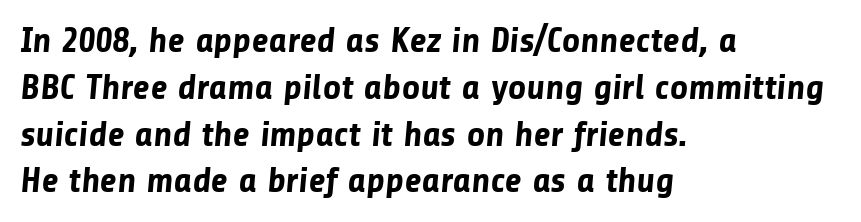
The image shows 36 px bold sans-serif type; set left-aligned, normal line spacing (1.3x), normal letter spacing, not underlined; low stroke contrast and a medium x-height.
